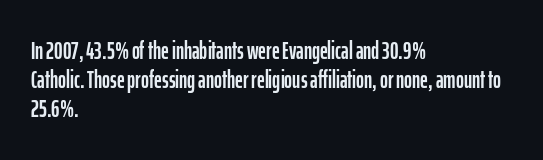
The image shows 24 px text type, upright; set left-aligned, line spacing 1.21x, normal letter spacing, not underlined.
